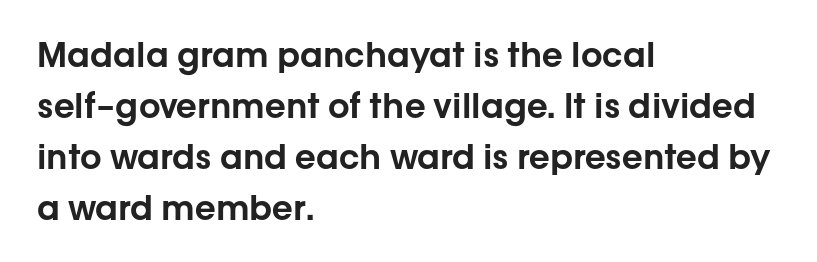
Here the glyphs are tracked normally, forming tight word shapes. Honestly, there is no underline to notice here at all. The typeface chosen for these lines omits serifs. Do the characters align in a grid? No, the font is proportional. Notice how the stems are strictly vertical — no italics here. Notice how descenders clear the ascenders below comfortably — that's standard leading.
